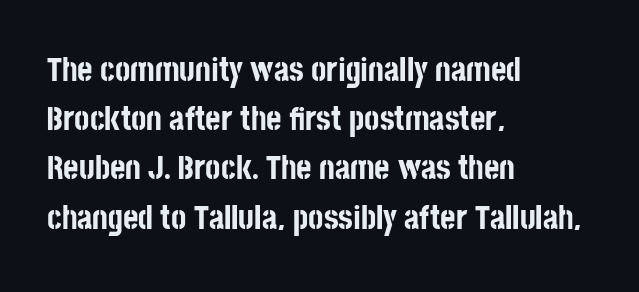
Q: Is the text bold? A: Yes.
Q: Is the text italic (slanted)? A: No, it is upright.
Q: Is the typeface a serif or a sans-serif typeface? A: Sans-serif.
Q: Is the text underlined? A: No.
Q: How is the paragraph aligned? A: Left-aligned.
Q: Is the spacing between letters normal or unusually wide? A: Normal.
Q: Is the spacing between lines tight, normal or loose? A: Normal.
Q: Width (condensed, normal, or wide)? A: Condensed.
Q: Stroke contrast? A: Low.
Q: x-height? A: Large.
Q: Monospaced? A: No.
